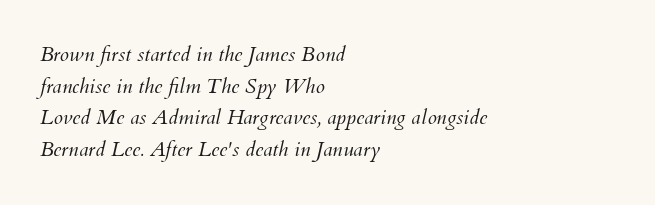
{"italic": "yes", "lean": "right", "slant_degrees": 12, "bold": "no", "underline": "no", "align": "left", "line_spacing": "normal", "line_spacing_ratio": 1.51, "letter_spacing": "normal", "letter_spacing_em": 0.0, "glyph_px": 21}
